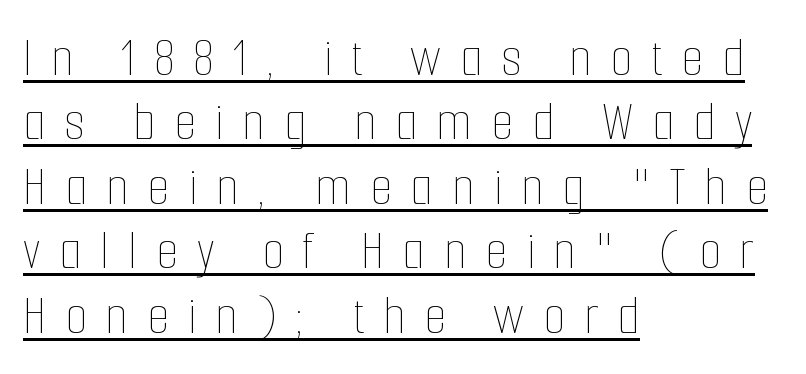
Q: Is the text bold? A: No.
Q: Is the text italic (slanted)? A: No, it is upright.
Q: Is the text underlined? A: Yes.
Q: How is the paragraph aligned? A: Left-aligned.
Q: Is the spacing between letters normal or unusually wide? A: Unusually wide.
Q: Is the spacing between lines tight, normal or loose? A: Tight.
Q: Width (condensed, normal, or wide)? A: Condensed.
Q: Stroke contrast? A: Low.
Q: x-height? A: Medium.
Q: Monospaced? A: No.
